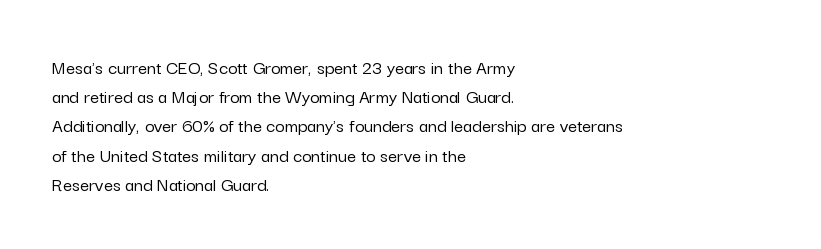
{"italic": "no", "underline": "no", "align": "left", "line_spacing": "normal", "line_spacing_ratio": 1.46, "letter_spacing": "normal", "letter_spacing_em": 0.0, "glyph_px": 20}
